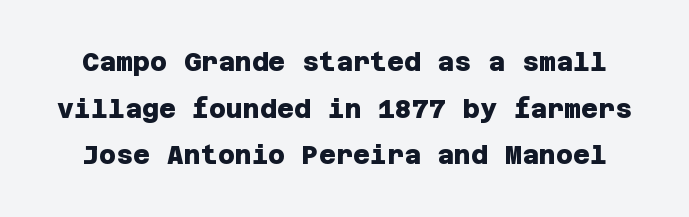
Just letters on the line, the space beneath them empty. The passage shown is emphatically bold. Compared with typical body copy, the letter spacing here is the same.
